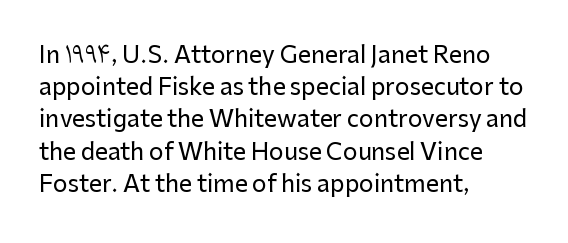
The image shows 23 px text type, upright; set left-aligned, normal line spacing (1.4x), normal letter spacing, not underlined.
